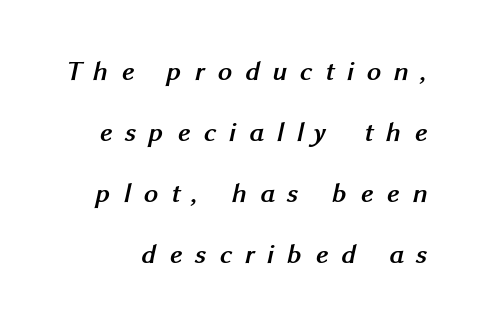
{"serif": "no", "bold": "yes", "weight": "semibold", "width": "normal", "stroke_contrast": "medium", "x_height": "medium", "monospaced": "no", "underline": "no", "line_spacing": "loose", "line_spacing_ratio": 2.18, "letter_spacing": "wide", "letter_spacing_em": 0.46, "glyph_px": 28}
